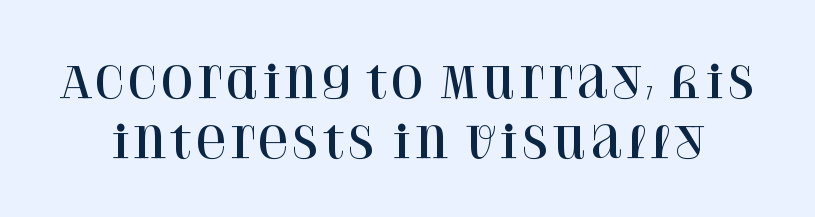
Honestly, the letter spacing is just normal — you wouldn't notice it. Words float on clear page, feet unadorned. The rendering uses a moderate line-height, typical for paragraphs. This sample has the flowing, uneven cadence of proportional lettering.
